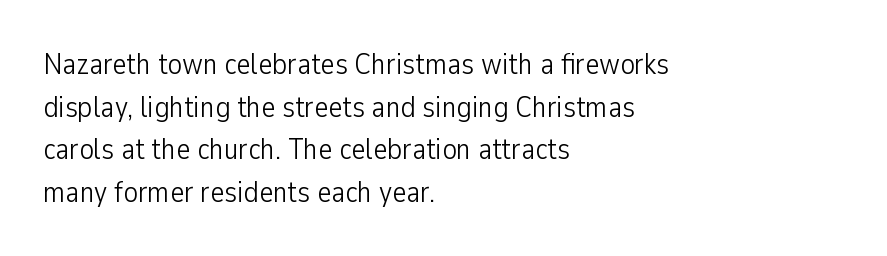
Q: Is the text bold? A: No.
Q: Is the text italic (slanted)? A: No, it is upright.
Q: Is the typeface a serif or a sans-serif typeface? A: Sans-serif.
Q: Is the text underlined? A: No.
Q: How is the paragraph aligned? A: Left-aligned.
Q: Is the spacing between letters normal or unusually wide? A: Normal.
Q: Is the spacing between lines tight, normal or loose? A: Normal.
Q: Width (condensed, normal, or wide)? A: Condensed.
Q: Stroke contrast? A: Low.
Q: x-height? A: Medium.
Q: Monospaced? A: No.
